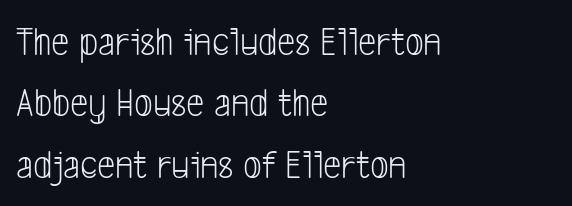
Q: Is the text bold? A: No.
Q: Is the typeface a serif or a sans-serif typeface? A: Sans-serif.
Q: Is the text underlined? A: No.
Q: How is the paragraph aligned? A: Left-aligned.
Q: Is the spacing between letters normal or unusually wide? A: Normal.
Q: Is the spacing between lines tight, normal or loose? A: Normal.
Q: Width (condensed, normal, or wide)? A: Condensed.
Q: Stroke contrast? A: Low.
Q: x-height? A: Medium.
Q: Monospaced? A: No.
